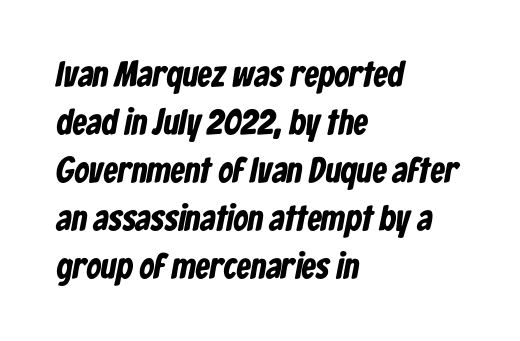
The image shows 36 px bold, condensed sans-serif type; set left-aligned, normal line spacing (1.33x), normal letter spacing, not underlined; low stroke contrast and a medium x-height.
